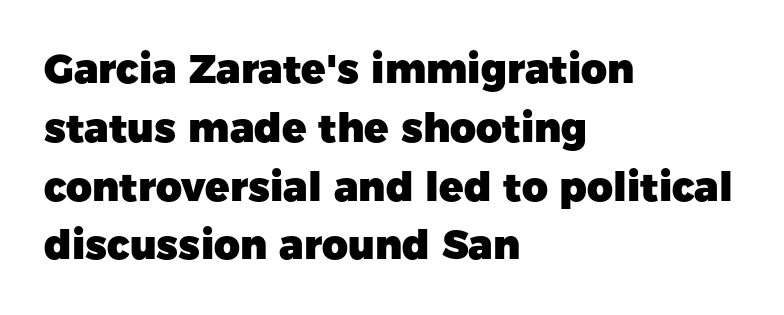
Q: Is the text bold? A: Yes.
Q: Is the text italic (slanted)? A: No, it is upright.
Q: Is the typeface a serif or a sans-serif typeface? A: Sans-serif.
Q: Is the text underlined? A: No.
Q: How is the paragraph aligned? A: Left-aligned.
Q: Is the spacing between letters normal or unusually wide? A: Normal.
Q: Is the spacing between lines tight, normal or loose? A: Normal.
Q: Width (condensed, normal, or wide)? A: Normal.
Q: Stroke contrast? A: Low.
Q: x-height? A: Medium.
Q: Monospaced? A: No.
